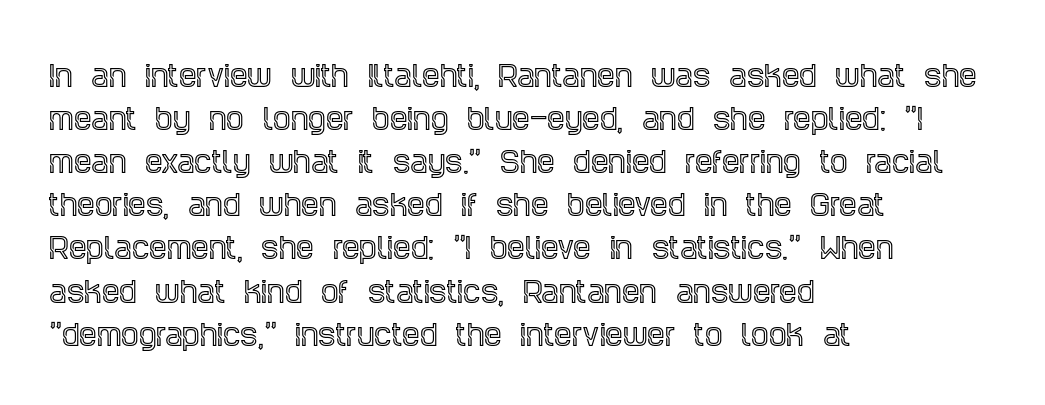
Q: Is the text italic (slanted)? A: No, it is upright.
Q: Is the typeface a serif or a sans-serif typeface? A: Serif.
Q: Is the text underlined? A: No.
Q: How is the paragraph aligned? A: Left-aligned.
Q: Is the spacing between letters normal or unusually wide? A: Normal.
Q: Is the spacing between lines tight, normal or loose? A: Normal.
Q: Width (condensed, normal, or wide)? A: Condensed.
Q: x-height? A: Large.
Q: Monospaced? A: No.
